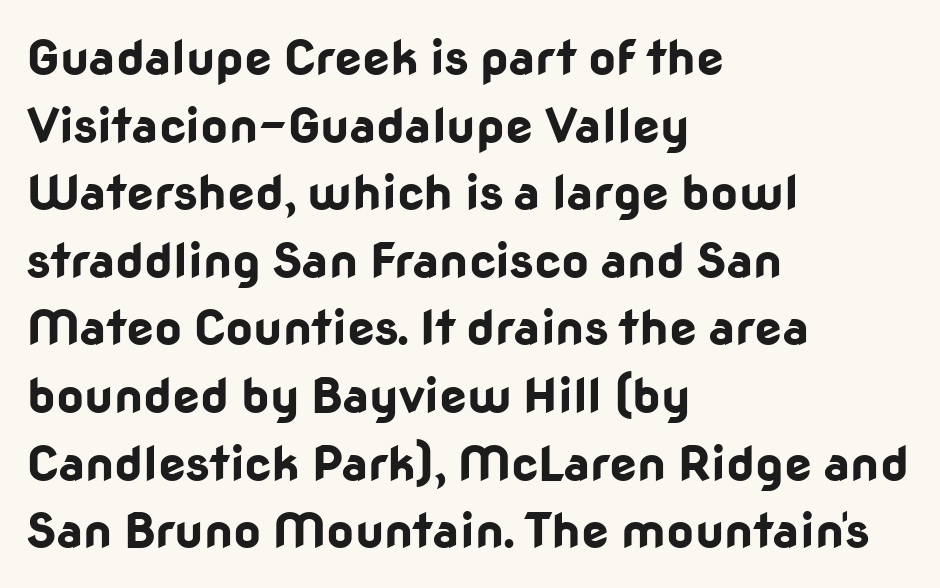
Only glyphs here, with clear space below each row. A typesetter would label this face a sans. This sample uses an upright cut, with every glyph sitting square on the baseline. Inter-character spacing is left at the font's built-in metrics.
